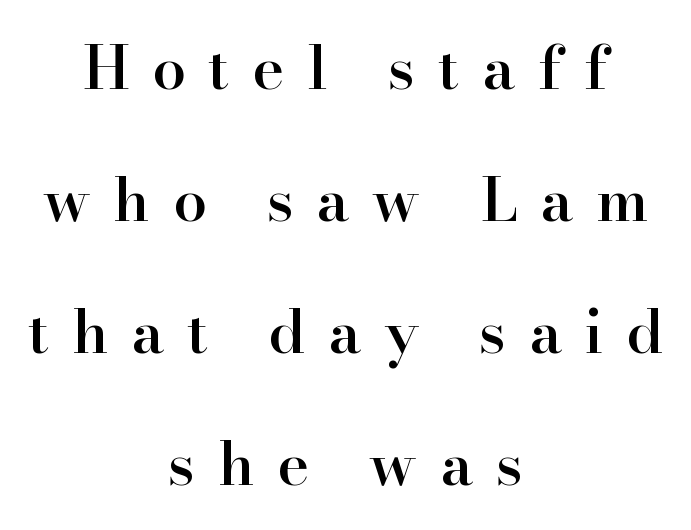
{"serif": "yes", "italic": "no", "bold": "semi", "weight": "semibold", "width": "normal", "stroke_contrast": "high", "x_height": "small", "monospaced": "no", "underline": "no", "align": "center", "line_spacing": "loose", "line_spacing_ratio": 2.2, "letter_spacing": "wide", "letter_spacing_em": 0.38, "glyph_px": 60}
